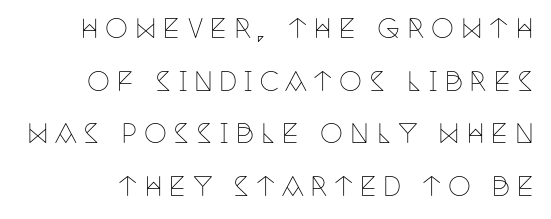
Q: Is the text bold? A: No.
Q: Is the text italic (slanted)? A: No, it is upright.
Q: Is the text underlined? A: No.
Q: Is the spacing between letters normal or unusually wide? A: Unusually wide.
Q: Is the spacing between lines tight, normal or loose? A: Loose.
